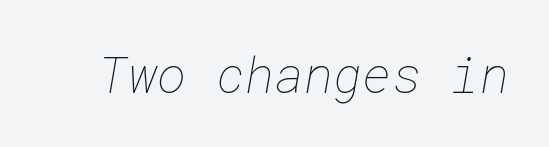
The image shows 50 px thin type; set normal letter spacing, not underlined; low stroke contrast and a medium x-height.
